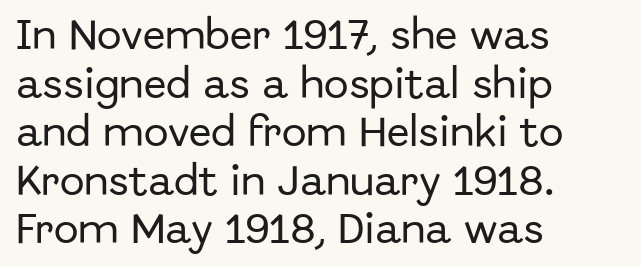
Check the space under the baseline: it is left empty. Is the block centered? No — it sits flush against the left margin. The letters carry no serifs — their stems end cleanly without finishing strokes. Looks like regular typesetting: each glyph gets only the width it needs. Leading: standard. Nope, not italic — everything's standing straight.
